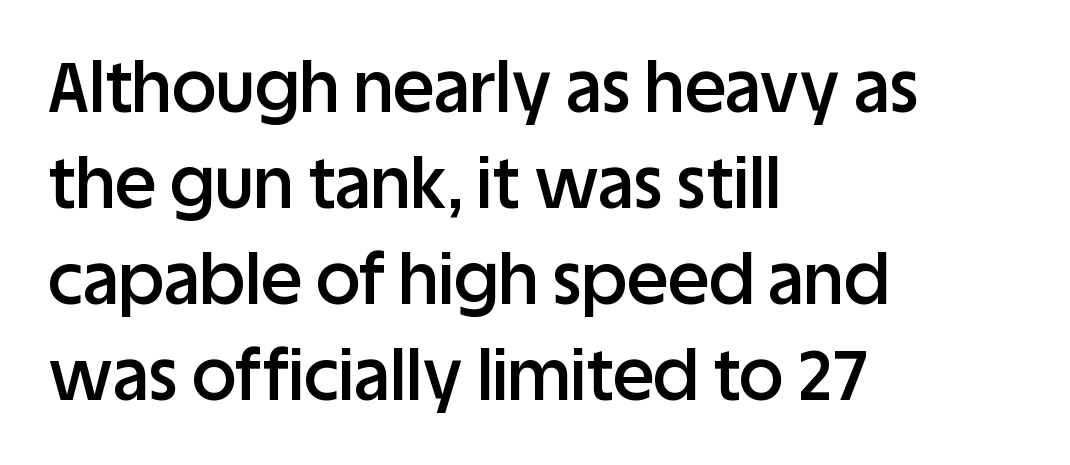
The image shows 69 px semibold sans-serif type, upright; set left-aligned, normal line spacing (1.39x), normal letter spacing, not underlined; low stroke contrast and a large x-height.
